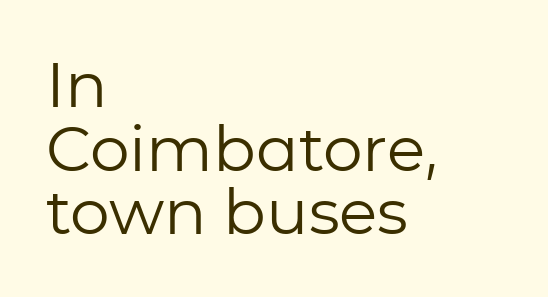
The image shows 63 px regular-weight sans-serif type, upright; set left-aligned, tight line spacing (1.01x), normal letter spacing, not underlined; low stroke contrast and a medium x-height.
